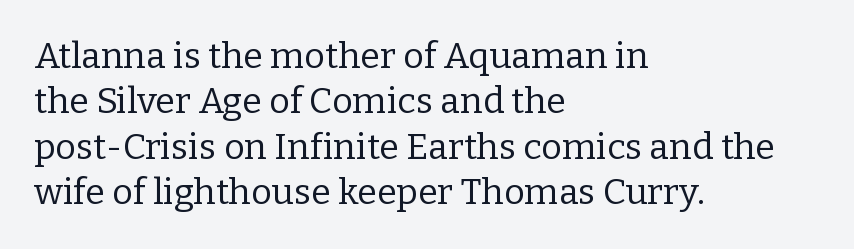
The image shows 36 px regular-weight serif type, upright; set left-aligned, normal line spacing (1.26x), normal letter spacing, not underlined; low stroke contrast and a medium x-height.
